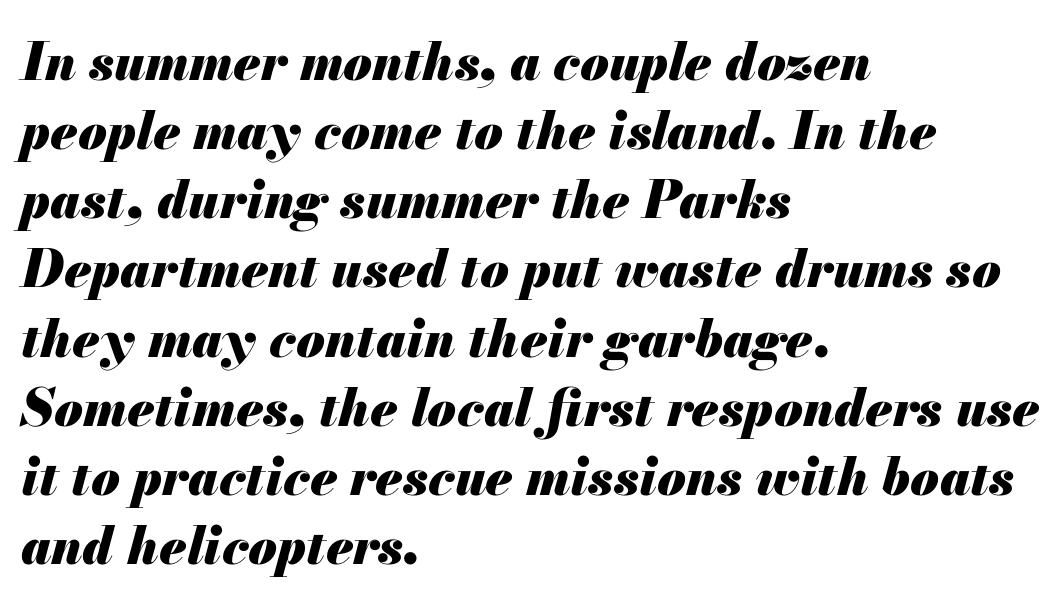
The image shows 52 px heavy type, italic (leaning right); set left-aligned, normal line spacing (1.33x), normal letter spacing, not underlined; medium stroke contrast and a small x-height.
